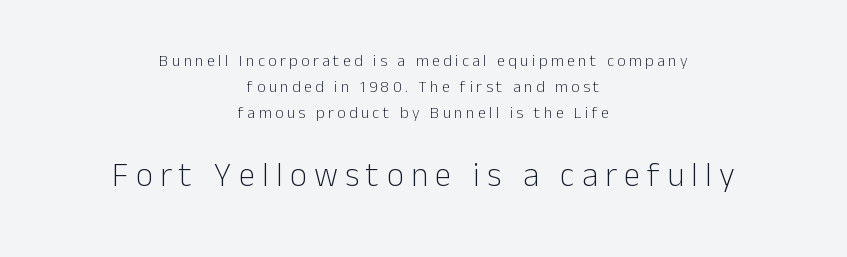
Q: Is the text bold? A: No.
Q: Is the text italic (slanted)? A: No, it is upright.
Q: Is the typeface a serif or a sans-serif typeface? A: Sans-serif.
Q: Is the text underlined? A: No.
Q: How is the paragraph aligned? A: Centered.
Q: Is the spacing between letters normal or unusually wide? A: Unusually wide.
Q: Is the spacing between lines tight, normal or loose? A: Normal.
Q: Which block of text is set in a larger size, the first (top) or the second (bottom)? A: The second (bottom) one.
Q: Width (condensed, normal, or wide)? A: Normal.
Q: Stroke contrast? A: Low.
Q: x-height? A: Medium.
Q: Monospaced? A: No.
